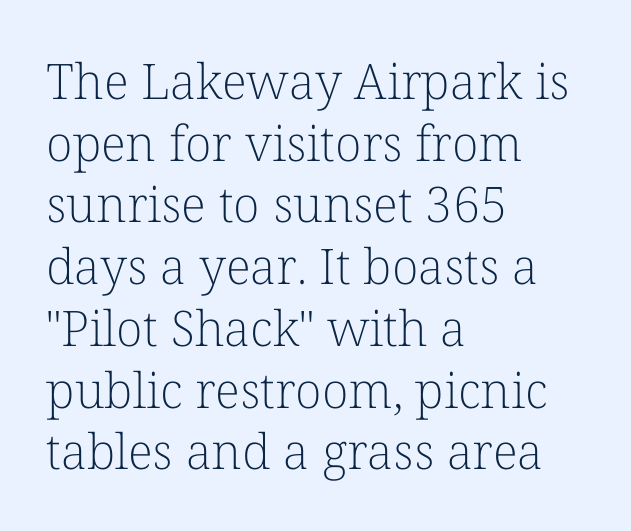
Casual observation: everything's shoved over to the left. Looks like regular typesetting: each glyph gets only the width it needs. Has an underline been added? It has not. Ascenders rise straight up at ninety degrees.
